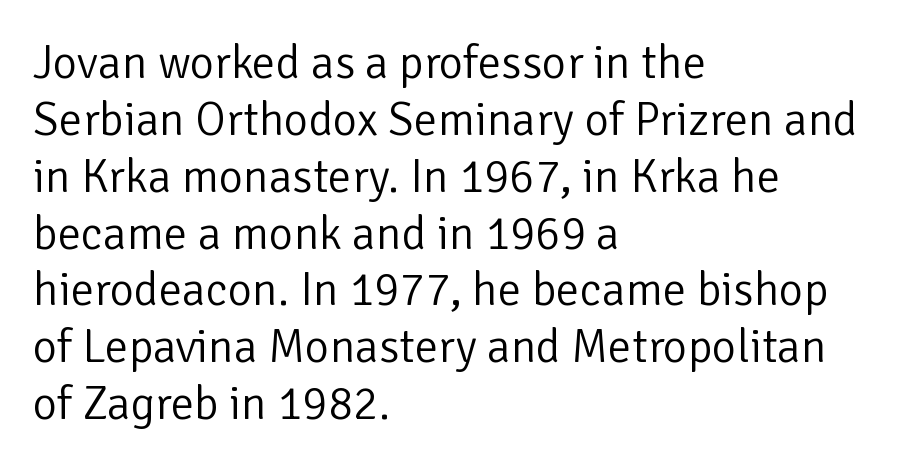
The rendering shows plain stroke endings on the letterforms — a sans-serif design. Tracking here is standard; glyphs follow each other at the usual distance. Think of a printed novel: that variable character pitch is what you see here. Each stroke keeps to a modest, everyday thickness or less.
